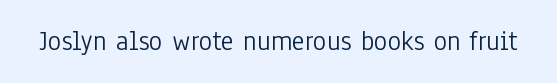
Q: Is the text bold? A: No.
Q: Is the text italic (slanted)? A: No, it is upright.
Q: Is the typeface a serif or a sans-serif typeface? A: Sans-serif.
Q: Is the text underlined? A: No.
Q: Is the spacing between letters normal or unusually wide? A: Normal.
Q: Width (condensed, normal, or wide)? A: Condensed.
Q: Stroke contrast? A: Low.
Q: x-height? A: Medium.
Q: Monospaced? A: No.
